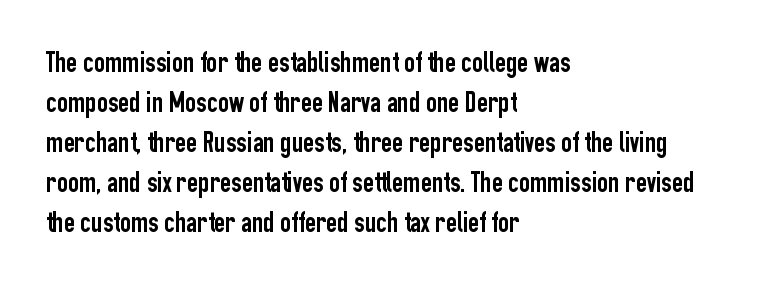
The image shows 30 px condensed sans-serif type, upright; set left-aligned, normal line spacing (1.33x), normal letter spacing, not underlined; low stroke contrast and a medium x-height.
